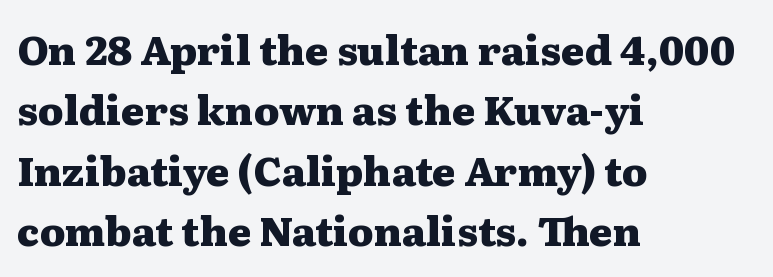
This rendering features lettering with no underline. This is heavy type, rendered in bold. Spacing verdict: proportional, widths tailored to each character. The tracking reads as untouched default to a designer's eye. The typography opts for an upright posture over an oblique one. Regular leading.
